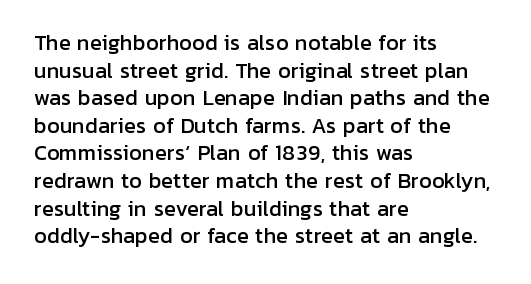
{"italic": "no", "underline": "no", "align": "left", "line_spacing": "normal", "line_spacing_ratio": 1.38, "letter_spacing": "normal", "letter_spacing_em": 0.0, "glyph_px": 20}
